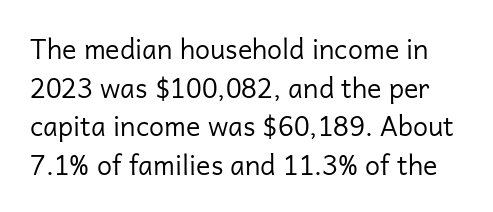
Heaviness? Minimal to ordinary, like unemphasized prose. The horizontal fit of the characters is conventional and even. Tall strokes in this sample are plumb rather than angled. If you measured baseline to baseline, you'd find a middling distance.
